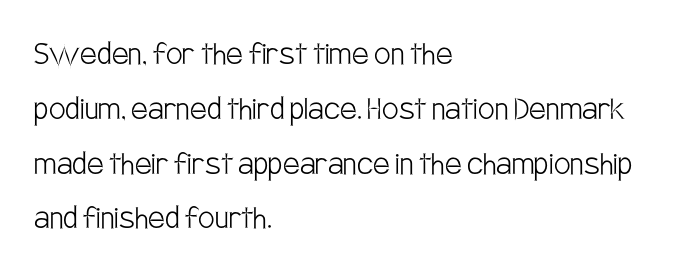
The image shows 37 px light, condensed sans-serif type, upright; set left-aligned, normal line spacing (1.48x), normal letter spacing, not underlined; low stroke contrast and a large x-height.
